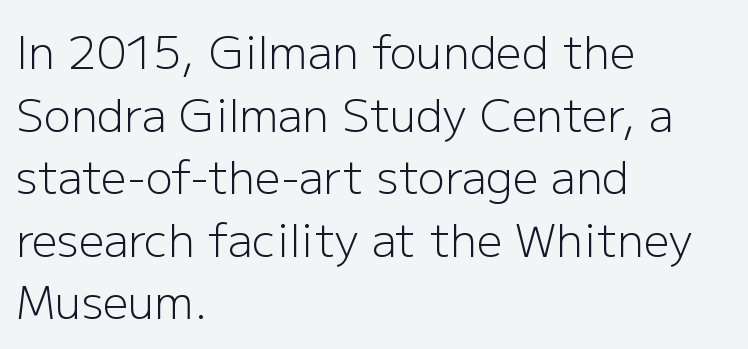
Q: Is the text bold? A: No.
Q: Is the text italic (slanted)? A: No, it is upright.
Q: Is the typeface a serif or a sans-serif typeface? A: Sans-serif.
Q: Is the text underlined? A: No.
Q: How is the paragraph aligned? A: Left-aligned.
Q: Is the spacing between letters normal or unusually wide? A: Normal.
Q: Is the spacing between lines tight, normal or loose? A: Normal.
Q: Width (condensed, normal, or wide)? A: Normal.
Q: Stroke contrast? A: Low.
Q: x-height? A: Medium.
Q: Monospaced? A: No.
